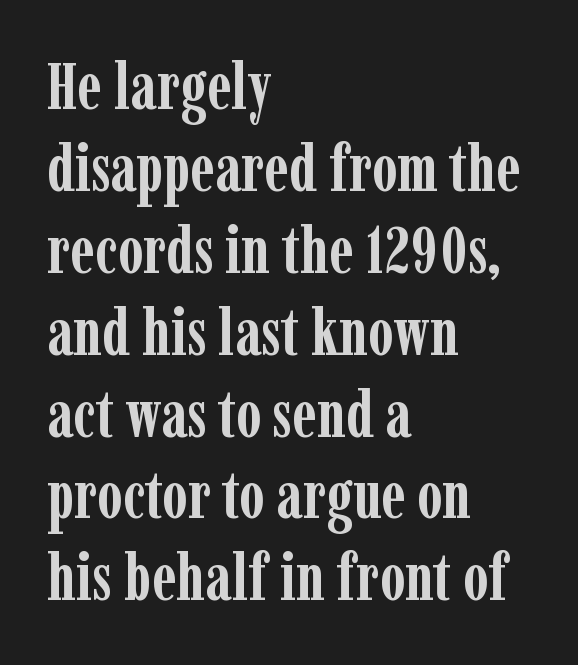
Q: Is the text bold? A: Yes.
Q: Is the text italic (slanted)? A: No, it is upright.
Q: Is the typeface a serif or a sans-serif typeface? A: Serif.
Q: Is the text underlined? A: No.
Q: How is the paragraph aligned? A: Left-aligned.
Q: Is the spacing between letters normal or unusually wide? A: Normal.
Q: Is the spacing between lines tight, normal or loose? A: Normal.
Q: Width (condensed, normal, or wide)? A: Condensed.
Q: Stroke contrast? A: Low.
Q: x-height? A: Medium.
Q: Monospaced? A: No.
